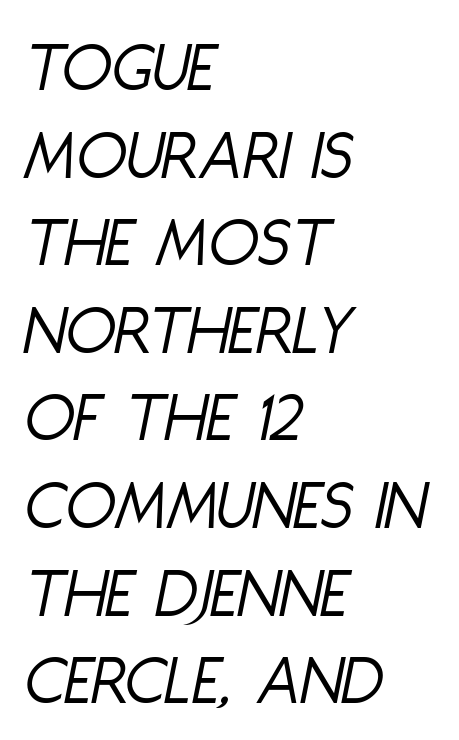
Q: Is the text bold? A: No.
Q: Is the text italic (slanted)? A: Yes, it leans right by about 11 degrees.
Q: Is the text underlined? A: No.
Q: How is the paragraph aligned? A: Left-aligned.
Q: Is the spacing between letters normal or unusually wide? A: Normal.
Q: Width (condensed, normal, or wide)? A: Condensed.
Q: Stroke contrast? A: Low.
Q: x-height? A: Large.
Q: Monospaced? A: No.
